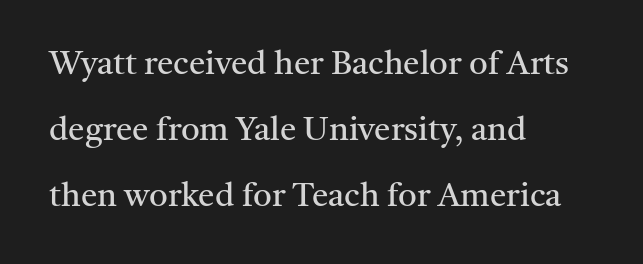
Layout note: lines flush left. In terms of posture, this sample is upright. Note the varied advance widths — an 'i' is clearly narrower than an 'm'. The passage shown is typeset with a serif family.
